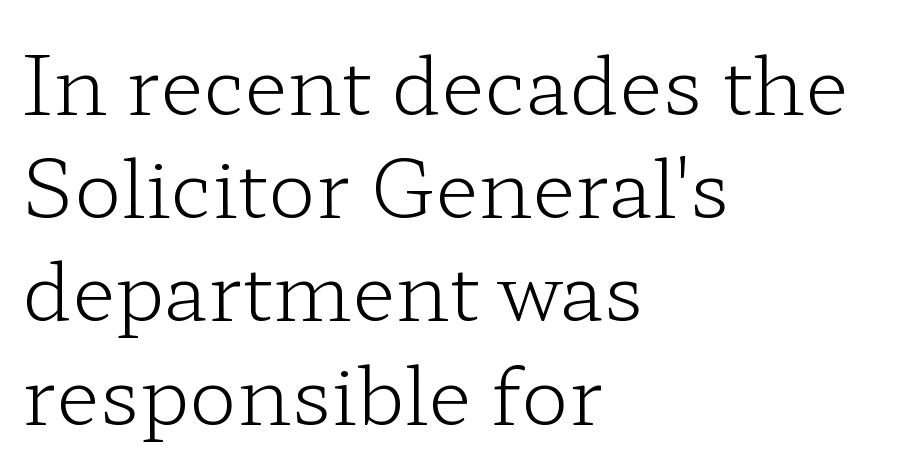
Q: Is the text bold? A: No.
Q: Is the text italic (slanted)? A: No, it is upright.
Q: Is the typeface a serif or a sans-serif typeface? A: Serif.
Q: Is the text underlined? A: No.
Q: How is the paragraph aligned? A: Left-aligned.
Q: Is the spacing between letters normal or unusually wide? A: Normal.
Q: Is the spacing between lines tight, normal or loose? A: Normal.
Q: Width (condensed, normal, or wide)? A: Wide.
Q: Stroke contrast? A: Low.
Q: x-height? A: Medium.
Q: Monospaced? A: No.
